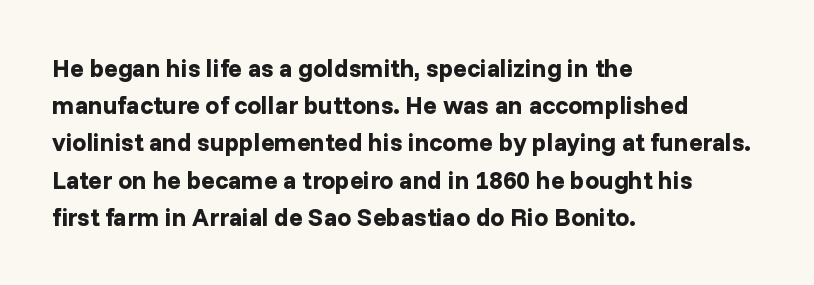
Italic: no, the glyphs are upright roman. Weight: bold. A typesetter would call this zero additional tracking. Does the copy run flush right? No — it runs flush left. In terms of leading, this rendering sits right in the middle. Quick note: underline off.
